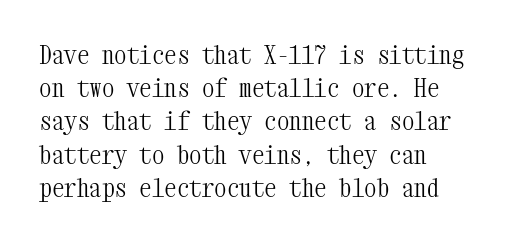
Q: Is the text bold? A: No.
Q: Is the text italic (slanted)? A: No, it is upright.
Q: Is the text underlined? A: No.
Q: How is the paragraph aligned? A: Left-aligned.
Q: Is the spacing between letters normal or unusually wide? A: Normal.
Q: Is the spacing between lines tight, normal or loose? A: Normal.
